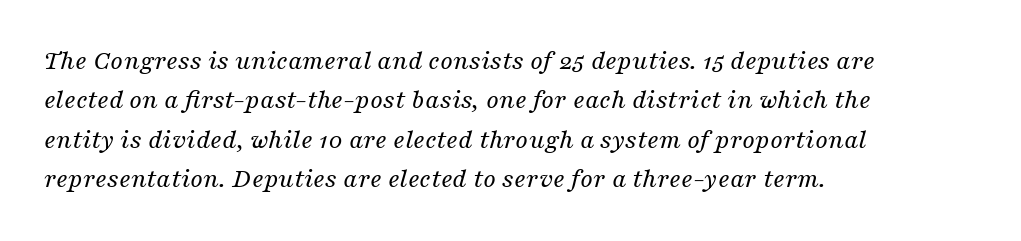
The image shows 28 px regular-weight serif type, italic (leaning right); set left-aligned, normal line spacing (1.41x), normal letter spacing, not underlined; medium stroke contrast and a medium x-height.
